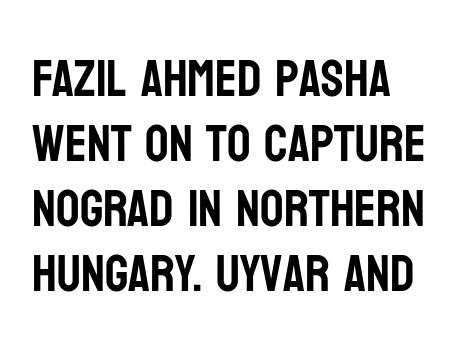
The image shows 52 px condensed sans-serif type, upright; set left-aligned, normal line spacing (1.25x), normal letter spacing, not underlined; low stroke contrast and a large x-height.
